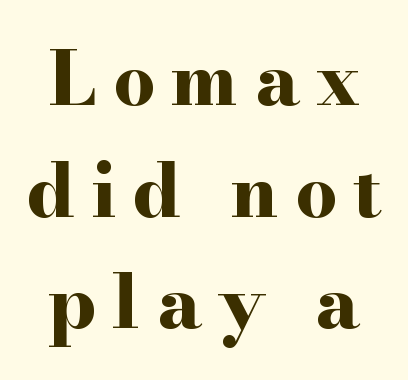
Q: Is the text bold? A: Yes.
Q: Is the text italic (slanted)? A: No, it is upright.
Q: Is the typeface a serif or a sans-serif typeface? A: Serif.
Q: Is the text underlined? A: No.
Q: Is the spacing between letters normal or unusually wide? A: Unusually wide.
Q: Is the spacing between lines tight, normal or loose? A: Normal.
Q: Width (condensed, normal, or wide)? A: Wide.
Q: Stroke contrast? A: High.
Q: x-height? A: Small.
Q: Monospaced? A: No.
